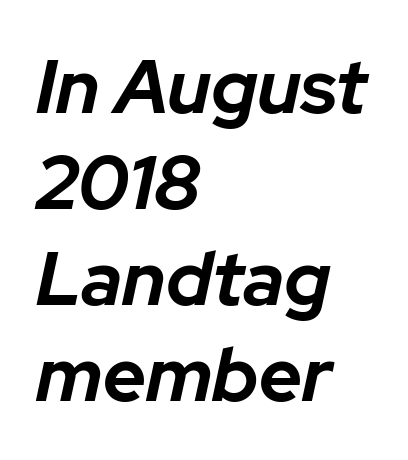
The image shows 75 px bold type, italic (leaning right); set left-aligned, normal line spacing (1.28x), normal letter spacing, not underlined; low stroke contrast and a medium x-height.
